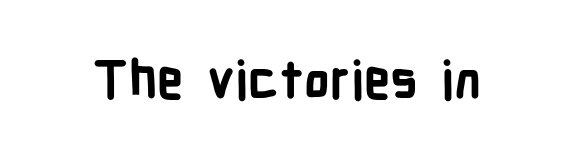
Upright lettering throughout. Does the type have serifs? No, each stem ends abruptly. This rendering features lettering with no underline. The rendering uses natural spacing where letterforms have individual widths.
